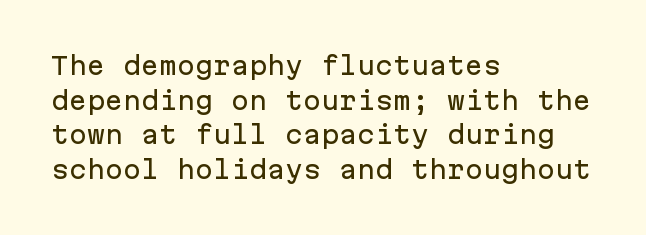
Q: Is the text italic (slanted)? A: No, it is upright.
Q: Is the text underlined? A: No.
Q: How is the paragraph aligned? A: Left-aligned.
Q: Is the spacing between letters normal or unusually wide? A: Normal.
Q: Is the spacing between lines tight, normal or loose? A: Normal.
